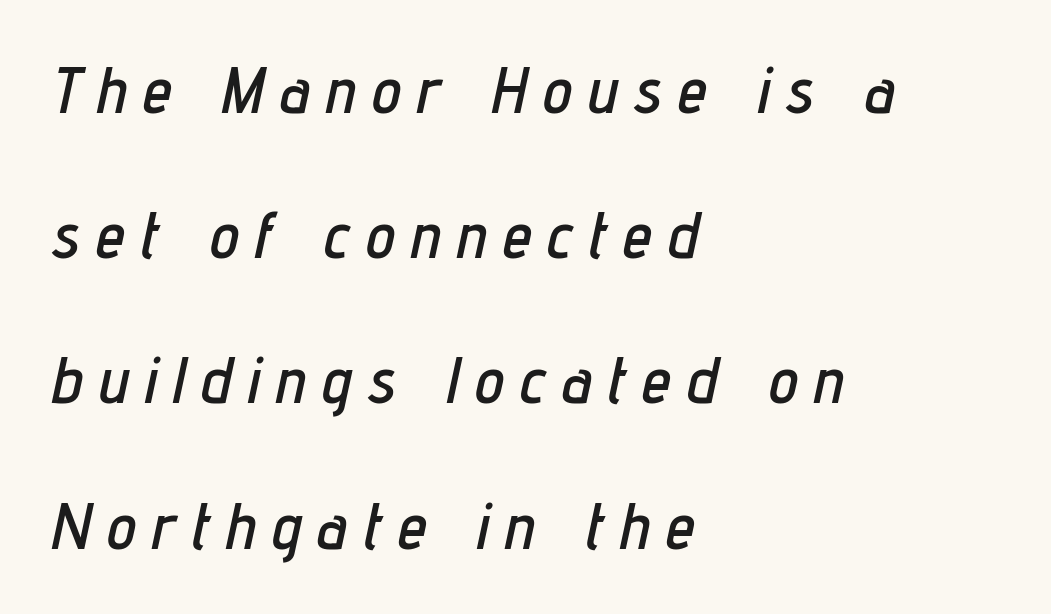
Q: Is the text italic (slanted)? A: Yes, it leans right by about 12 degrees.
Q: Is the text underlined? A: No.
Q: How is the paragraph aligned? A: Left-aligned.
Q: Is the spacing between letters normal or unusually wide? A: Unusually wide.
Q: Is the spacing between lines tight, normal or loose? A: Loose.
Q: Width (condensed, normal, or wide)? A: Condensed.
Q: Stroke contrast? A: Low.
Q: x-height? A: Medium.
Q: Monospaced? A: No.
